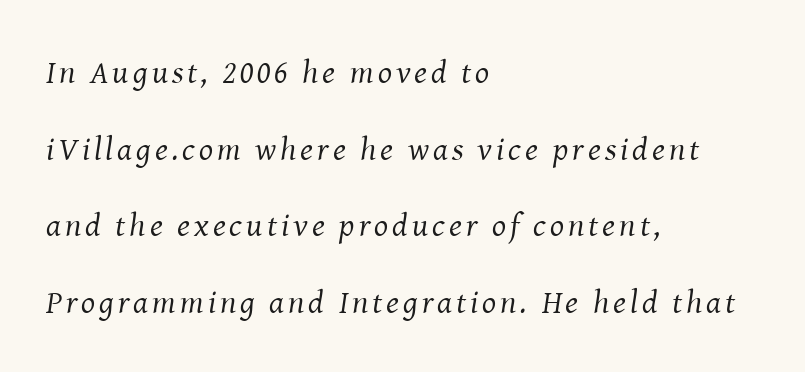
Q: Is the text bold? A: No.
Q: Is the text italic (slanted)? A: Yes, it leans right by about 8 degrees.
Q: Is the typeface a serif or a sans-serif typeface? A: Serif.
Q: Is the text underlined? A: No.
Q: How is the paragraph aligned? A: Left-aligned.
Q: Is the spacing between lines tight, normal or loose? A: Loose.
Q: Width (condensed, normal, or wide)? A: Normal.
Q: Stroke contrast? A: Medium.
Q: x-height? A: Medium.
Q: Monospaced? A: No.
